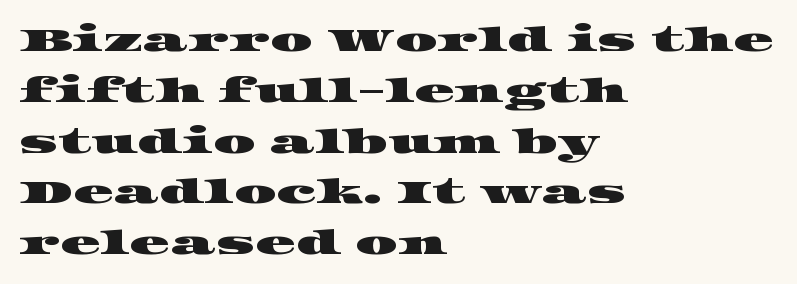
{"serif": "yes", "width": "wide", "stroke_contrast": "high", "x_height": "large", "monospaced": "no", "underline": "no", "align": "left", "line_spacing": "normal", "line_spacing_ratio": 1.54, "letter_spacing": "normal", "letter_spacing_em": 0.0, "glyph_px": 33}
